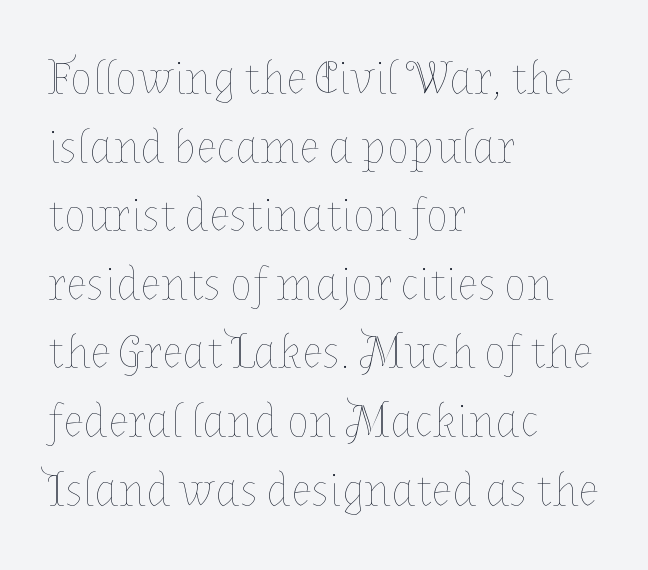
{"italic": "no", "bold": "no", "weight": "thin", "width": "normal", "stroke_contrast": "low", "x_height": "medium", "monospaced": "no", "underline": "no", "align": "left", "line_spacing": "normal", "line_spacing_ratio": 1.46, "letter_spacing": "normal", "letter_spacing_em": 0.0, "glyph_px": 47}
